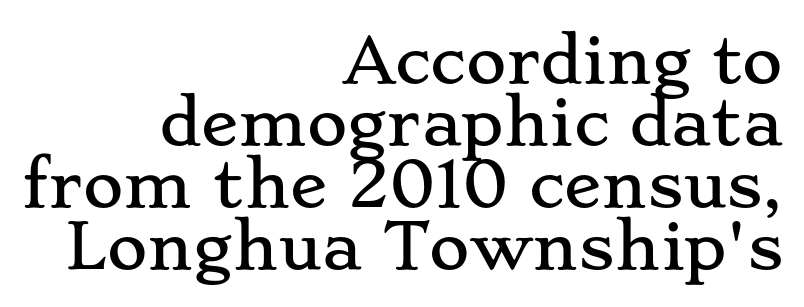
Q: Is the text italic (slanted)? A: No, it is upright.
Q: Is the typeface a serif or a sans-serif typeface? A: Serif.
Q: Is the text underlined? A: No.
Q: How is the paragraph aligned? A: Right-aligned.
Q: Is the spacing between letters normal or unusually wide? A: Normal.
Q: Is the spacing between lines tight, normal or loose? A: Tight.
Q: Width (condensed, normal, or wide)? A: Wide.
Q: Stroke contrast? A: Low.
Q: x-height? A: Small.
Q: Monospaced? A: No.
